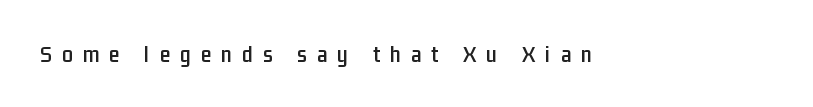
The image shows 24 px text type, upright; set unusually wide letter spacing (+0.42 em), not underlined.
